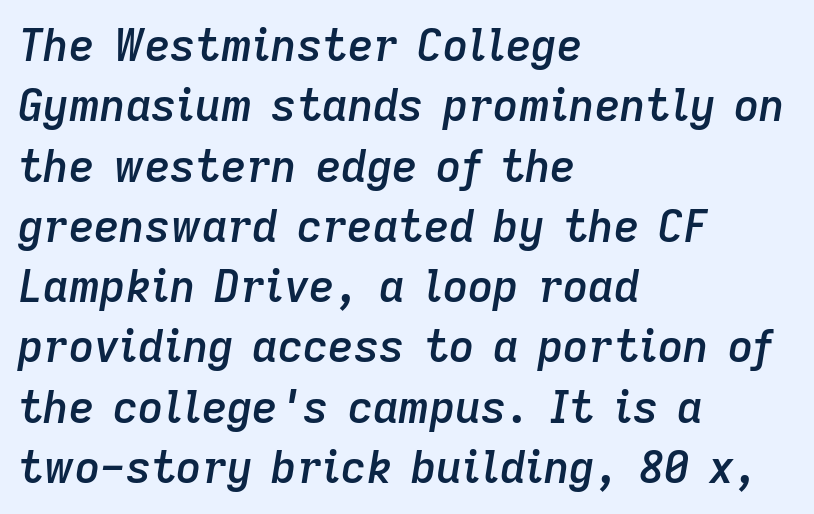
Style check: oblique. Students, this is semibold: more ink than regular, less than bold. Compared with a centered layout, this one pins lines to the left instead. Inter-character spacing is left at the font's built-in metrics. Proportional: the letters do not fall into vertical columns.
